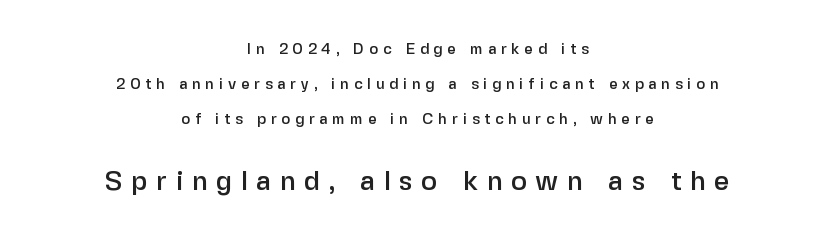
{"italic": "no", "underline": "no", "align": "center", "line_spacing": "loose", "line_spacing_ratio": 2.34, "letter_spacing": "wide", "letter_spacing_em": 0.32, "larger_block": "second", "size_ratio": 1.8, "glyph_px": 27}
